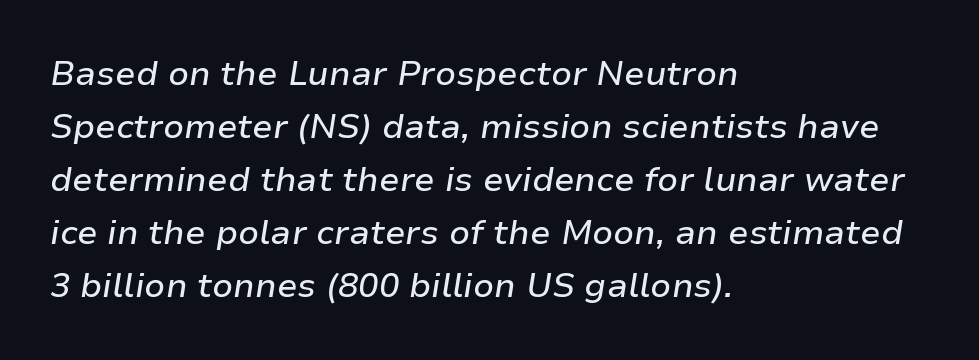
The leading is moderate, giving the passage an even texture. Nobody drew a line under any word here. The lettering tilts uniformly, giving the passage an italic look. In terms of letterspacing, this is plain default setting.
